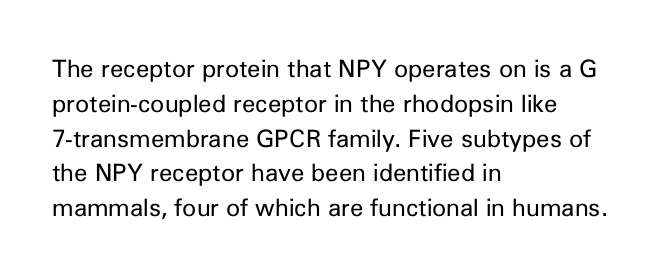
The image shows 24 px text type, upright; set left-aligned, normal line spacing (1.45x), normal letter spacing, not underlined.
